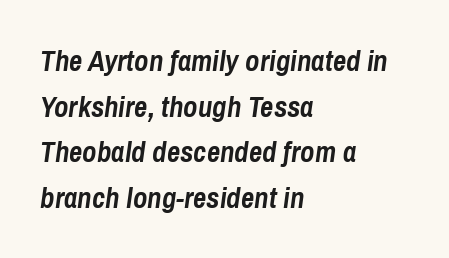
Q: Is the text bold? A: Yes.
Q: Is the text italic (slanted)? A: Yes, it leans right by about 8 degrees.
Q: Is the text underlined? A: No.
Q: How is the paragraph aligned? A: Left-aligned.
Q: Is the spacing between letters normal or unusually wide? A: Normal.
Q: Is the spacing between lines tight, normal or loose? A: Normal.
Q: Width (condensed, normal, or wide)? A: Condensed.
Q: Stroke contrast? A: Low.
Q: x-height? A: Medium.
Q: Monospaced? A: No.
